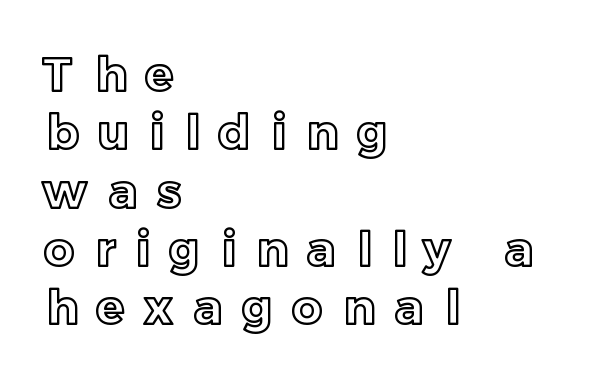
If you drew a line through each stem, it would be perfectly vertical. The area under the type is left untouched. Look at the tracking — it's clearly loosened, letters drifting apart. If you drew a ruler down the left edge, every line would touch it. Character widths vary here, with narrow letters taking less room than wide ones.
